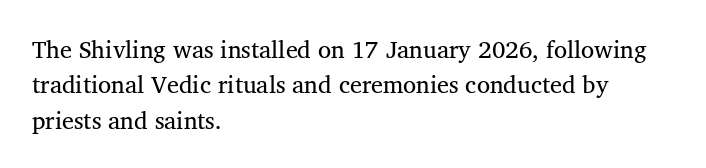
Tracking value appears to be zero — textbook default spacing. Posture: straight, roman, zero tilt. Leftover space on each line is placed entirely after the last word. This is not heavy type; no bold has been used.
